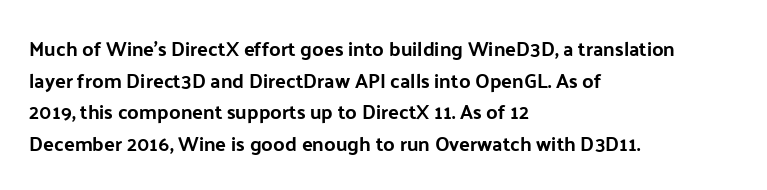
The baseline area is clear. The letterforms sit shoulder to shoulder at normal distance. Each line starts at the same left margin while the right side varies. You can tell it's not italic because the verticals are truly vertical.
